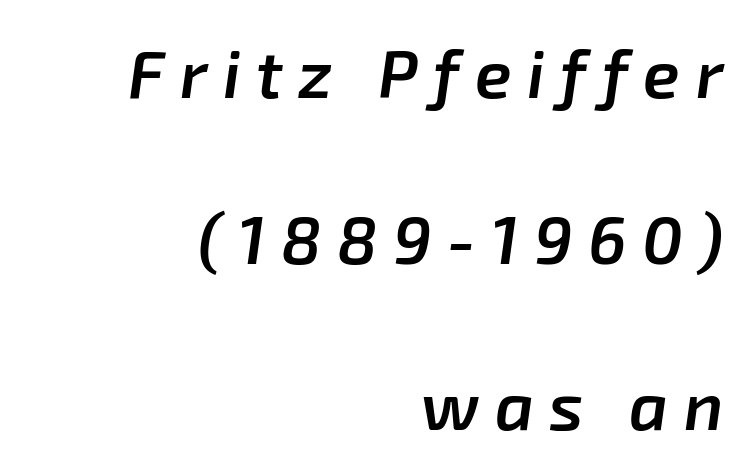
The image shows 67 px semibold type, italic (leaning right); set right-aligned, loose line spacing (2.48x), unusually wide letter spacing (+0.23 em), not underlined; low stroke contrast and a medium x-height.
